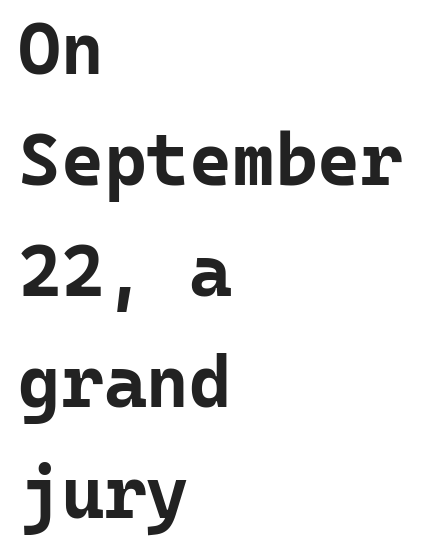
{"serif": "no", "italic": "no", "bold": "yes", "weight": "bold", "width": "normal", "stroke_contrast": "low", "x_height": "medium", "monospaced": "yes", "underline": "no", "align": "left", "line_spacing": "normal", "line_spacing_ratio": 1.52, "letter_spacing": "normal", "letter_spacing_em": 0.0, "glyph_px": 73}
